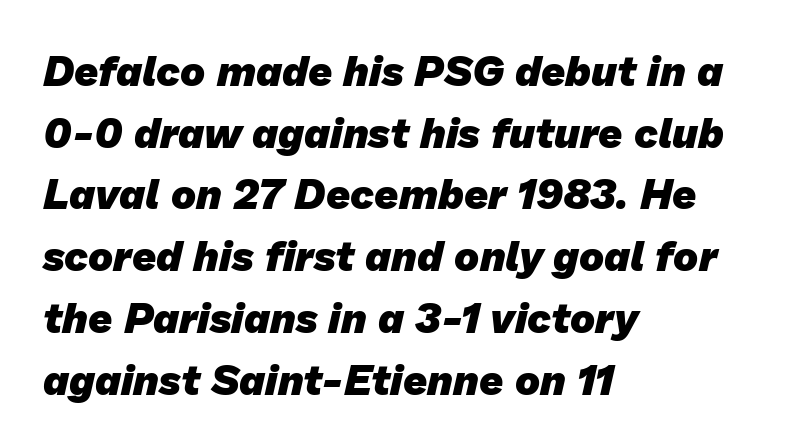
{"serif": "no", "bold": "yes", "weight": "heavy", "width": "normal", "stroke_contrast": "low", "x_height": "medium", "monospaced": "no", "underline": "no", "align": "left", "line_spacing": "normal", "line_spacing_ratio": 1.47, "letter_spacing": "normal", "letter_spacing_em": 0.0, "glyph_px": 42}
